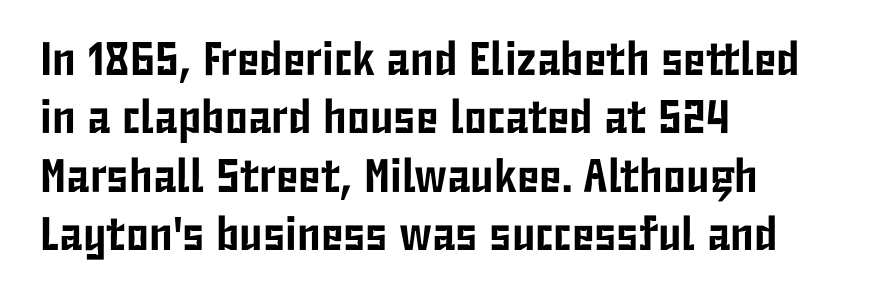
Each letter's strokes conclude bluntly, with no projecting serifs. Is the letter spacing exaggerated? No — it looks like the ordinary default. The letters advance in unequal steps, a hallmark of proportional type. Type without underlining. Compared with a centered layout, this one pins lines to the left instead.
